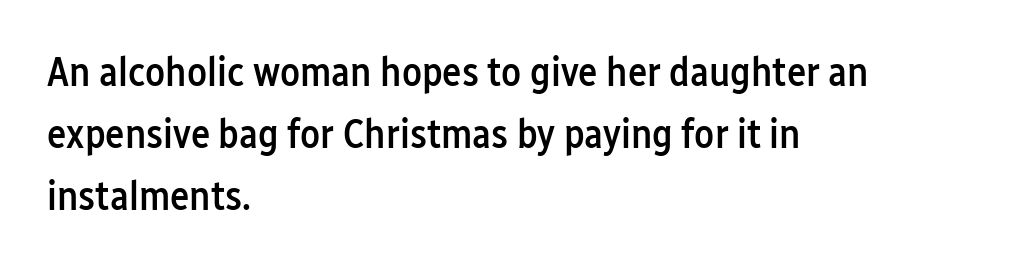
The image shows 41 px semibold, condensed sans-serif type, upright; set left-aligned, normal line spacing (1.51x), normal letter spacing, not underlined; low stroke contrast and a medium x-height.
